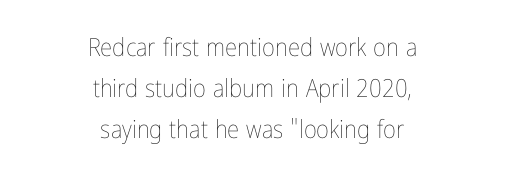
Q: Is the text bold? A: No.
Q: Is the text italic (slanted)? A: No, it is upright.
Q: Is the text underlined? A: No.
Q: How is the paragraph aligned? A: Centered.
Q: Is the spacing between letters normal or unusually wide? A: Normal.
Q: Is the spacing between lines tight, normal or loose? A: Normal.
